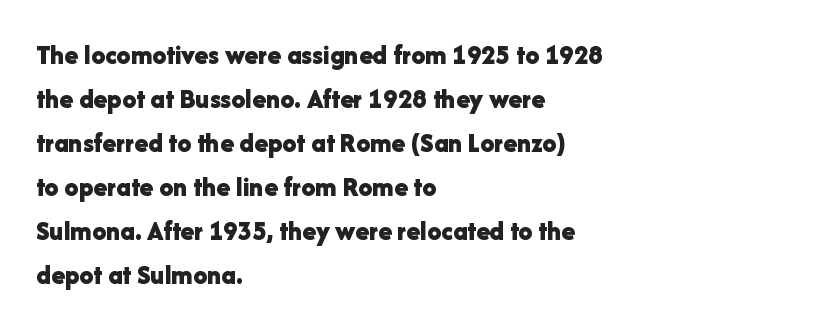
{"serif": "no", "italic": "no", "bold": "yes", "weight": "bold", "width": "normal", "stroke_contrast": "low", "x_height": "medium", "monospaced": "no", "underline": "no", "align": "left", "line_spacing": "normal", "line_spacing_ratio": 1.57, "letter_spacing": "normal", "letter_spacing_em": 0.0, "glyph_px": 28}
